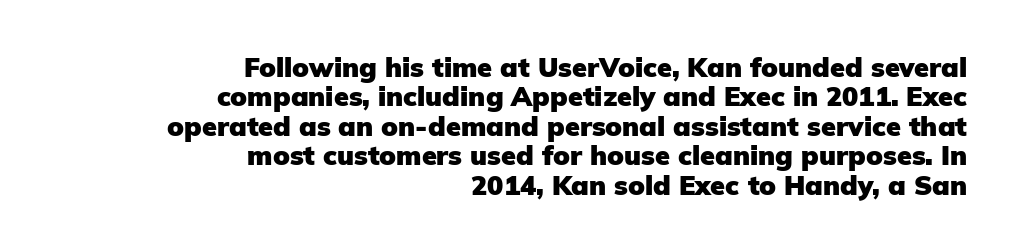
The image shows 27 px bold type, upright; set right-aligned, tight line spacing (1.09x), normal letter spacing, not underlined.
